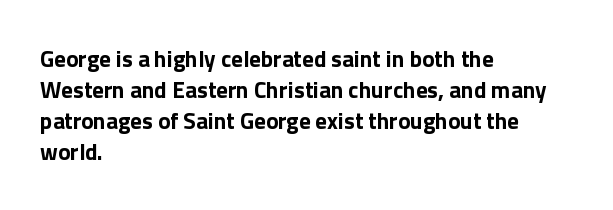
{"italic": "no", "bold": "yes", "underline": "no", "align": "left", "line_spacing": "normal", "line_spacing_ratio": 1.35, "letter_spacing": "normal", "letter_spacing_em": 0.0, "glyph_px": 23}
